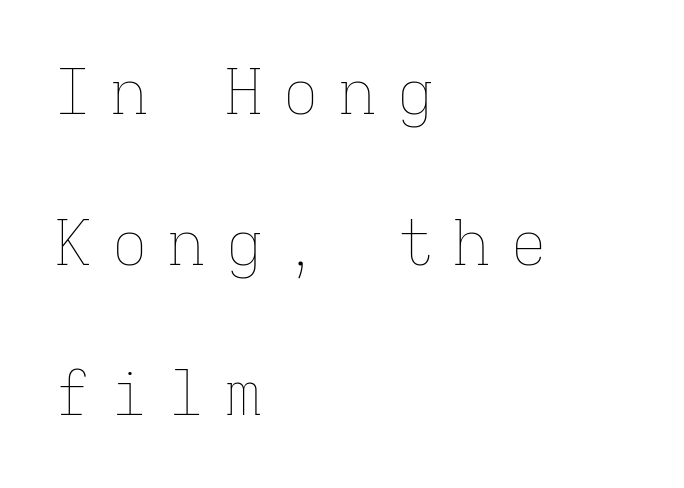
Q: Is the text bold? A: No.
Q: Is the text italic (slanted)? A: No, it is upright.
Q: Is the text underlined? A: No.
Q: How is the paragraph aligned? A: Left-aligned.
Q: Is the spacing between letters normal or unusually wide? A: Unusually wide.
Q: Is the spacing between lines tight, normal or loose? A: Loose.
Q: Width (condensed, normal, or wide)? A: Normal.
Q: Stroke contrast? A: Low.
Q: x-height? A: Medium.
Q: Monospaced? A: Yes.
